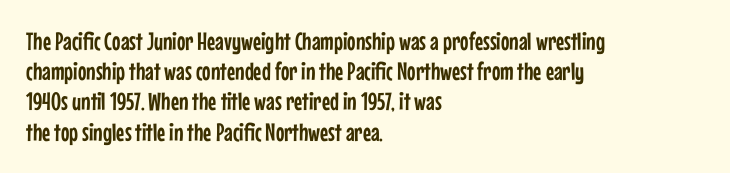
Q: Is the text italic (slanted)? A: No, it is upright.
Q: Is the text underlined? A: No.
Q: How is the paragraph aligned? A: Left-aligned.
Q: Is the spacing between letters normal or unusually wide? A: Normal.
